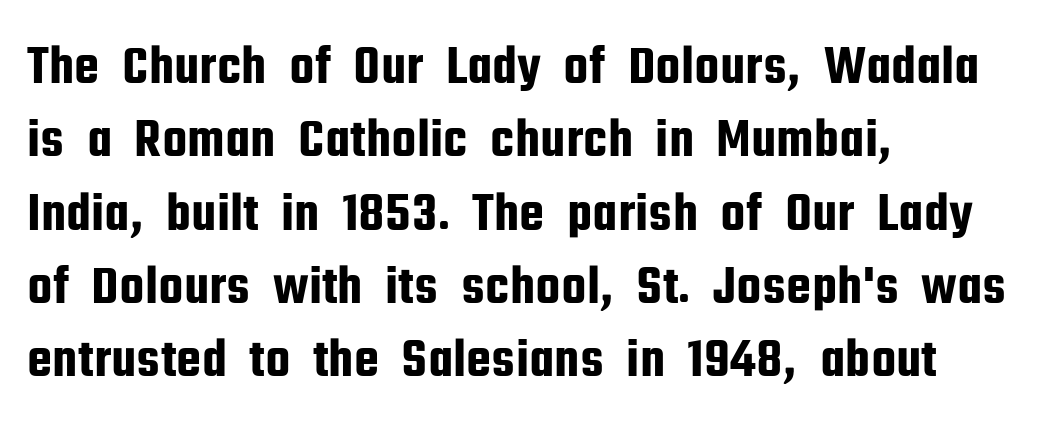
The image shows 56 px condensed sans-serif type, upright; set left-aligned, normal line spacing (1.31x), normal letter spacing, not underlined; low stroke contrast and a medium x-height.
